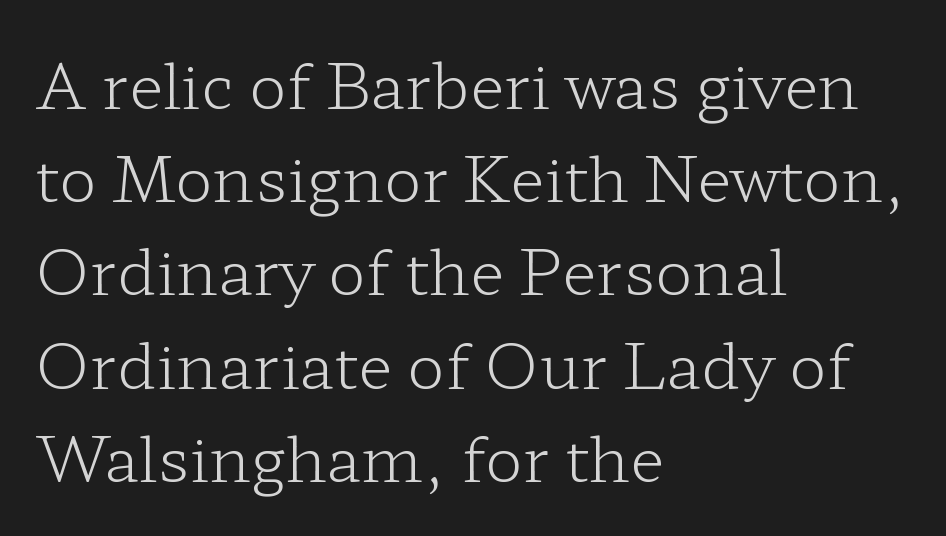
You could call the tracking neutral — neither tight nor loose. Each letter keeps its own natural width here, so spacing adapts to shape. Nobody drew a line under any word here. The setting favours the left margin, as ordinary paragraphs usually do. The leading is moderate, giving the passage an even texture.
